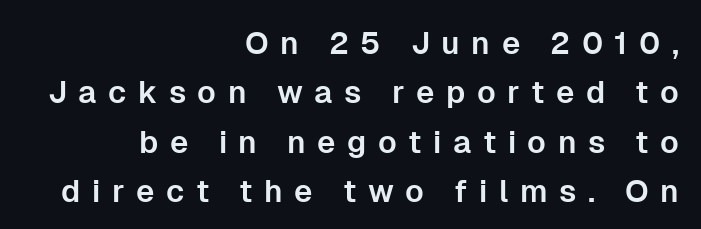
Q: Is the text italic (slanted)? A: No, it is upright.
Q: Is the typeface a serif or a sans-serif typeface? A: Sans-serif.
Q: Is the text underlined? A: No.
Q: How is the paragraph aligned? A: Right-aligned.
Q: Is the spacing between letters normal or unusually wide? A: Unusually wide.
Q: Is the spacing between lines tight, normal or loose? A: Normal.
Q: Width (condensed, normal, or wide)? A: Normal.
Q: Stroke contrast? A: Low.
Q: x-height? A: Medium.
Q: Monospaced? A: No.
